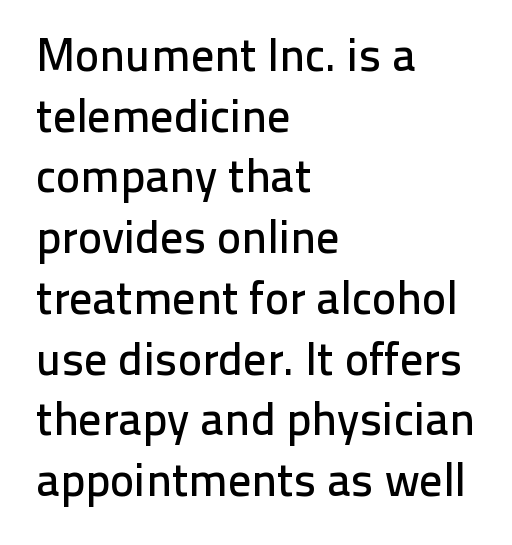
The image shows 46 px sans-serif type, upright; set left-aligned, normal line spacing (1.32x), normal letter spacing, not underlined; low stroke contrast and a medium x-height.
